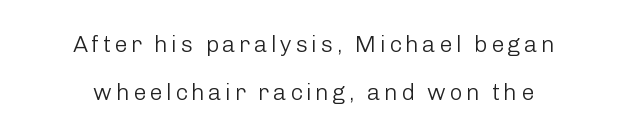
Q: Is the text bold? A: No.
Q: Is the text italic (slanted)? A: No, it is upright.
Q: Is the text underlined? A: No.
Q: How is the paragraph aligned? A: Centered.
Q: Is the spacing between lines tight, normal or loose? A: Loose.
